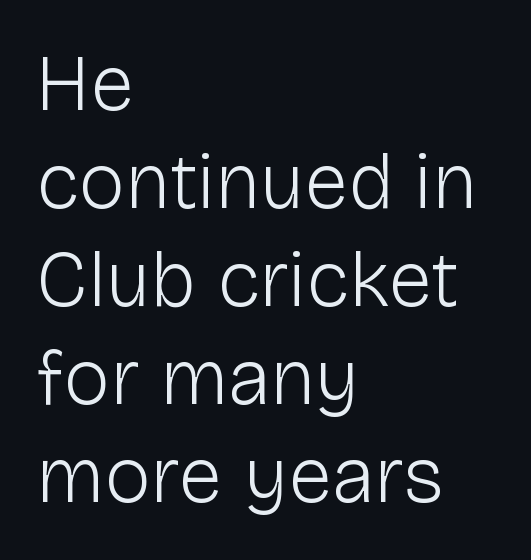
{"serif": "no", "italic": "no", "bold": "no", "weight": "light", "width": "normal", "stroke_contrast": "low", "x_height": "medium", "monospaced": "no", "underline": "no", "align": "left", "line_spacing_ratio": 1.24, "letter_spacing": "normal", "letter_spacing_em": 0.0, "glyph_px": 79}
